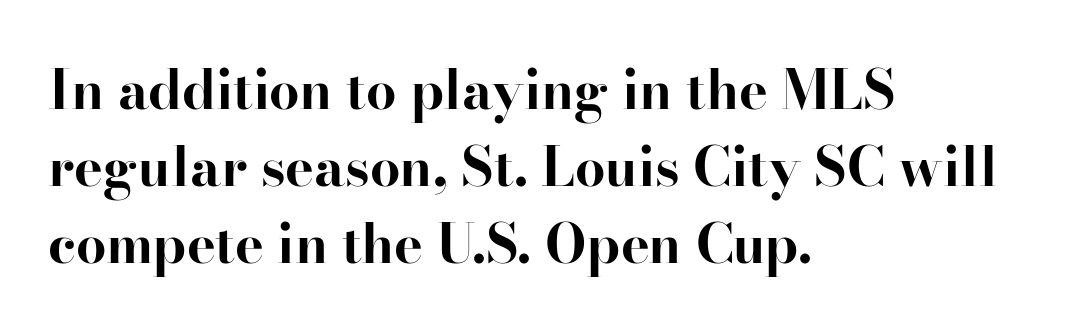
What's the leading like? Ordinary, nothing unusual. You can tell from the footed stems that serif type was used. A typesetter would call this proportional, since set widths differ per character. The characters look thick and weighty, a clear bold. Ascenders rise straight up at ninety degrees.
